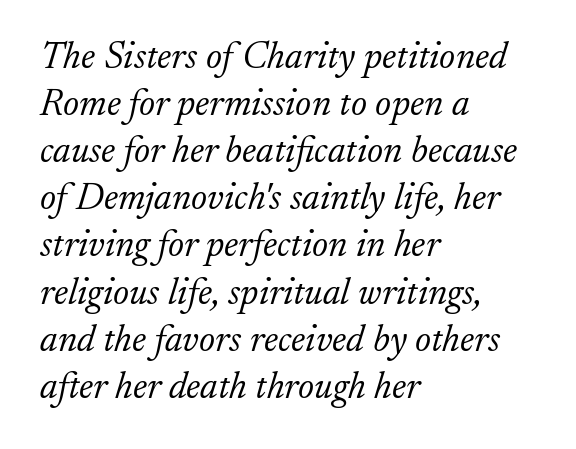
{"serif": "yes", "italic": "yes", "lean": "right", "slant_degrees": 17, "bold": "no", "weight": "light", "width": "normal", "stroke_contrast": "low", "x_height": "small", "monospaced": "no", "underline": "no", "align": "left", "line_spacing_ratio": 1.24, "letter_spacing": "normal", "letter_spacing_em": 0.0, "glyph_px": 38}
